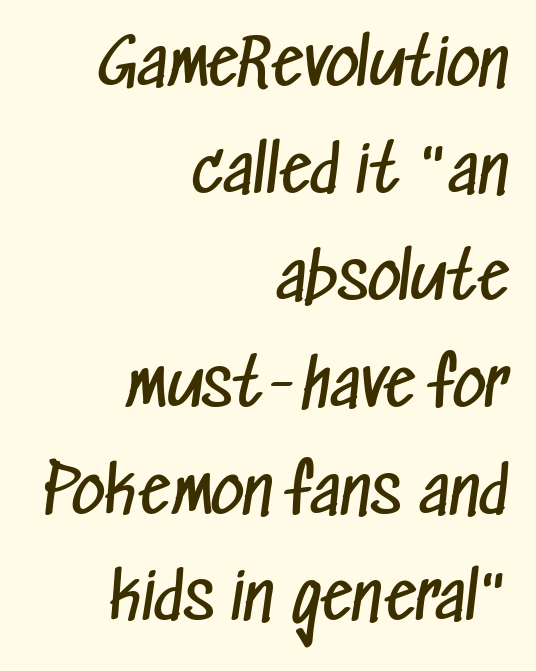
The image shows 64 px regular-weight, condensed sans-serif type; set right-aligned, normal line spacing (1.67x), normal letter spacing, not underlined; low stroke contrast and a medium x-height.
